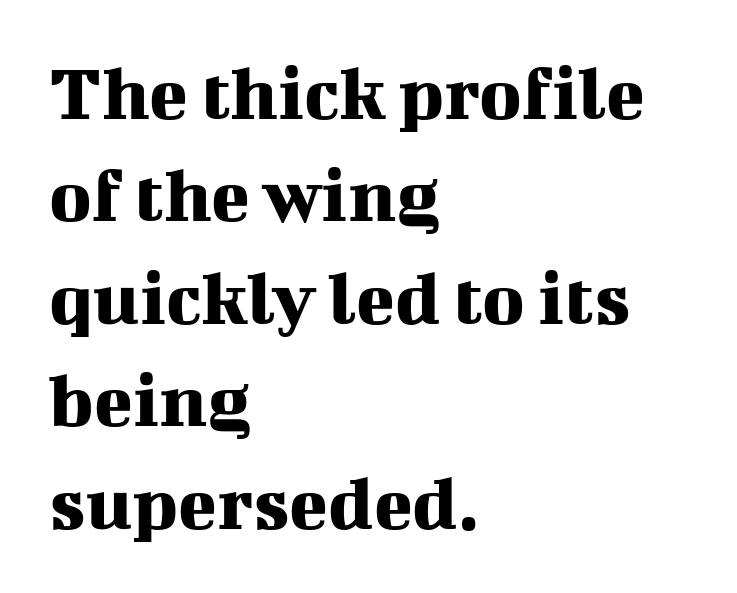
The face used here is rendered with its standard letterfit. Typographically, this falls in the serif category. Line beginnings align vertically; line endings do not. Posture: upright roman. The string is rendered with underlining switched off. This sample has the flowing, uneven cadence of proportional lettering.
